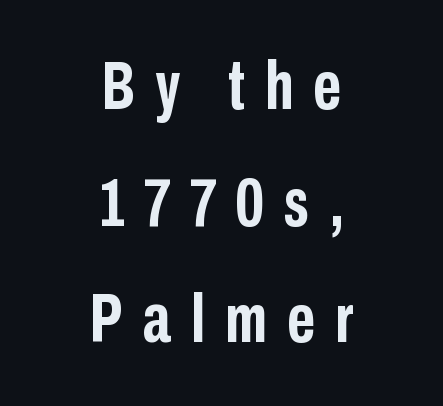
Q: Is the text bold? A: Yes.
Q: Is the text italic (slanted)? A: No, it is upright.
Q: Is the typeface a serif or a sans-serif typeface? A: Sans-serif.
Q: Is the text underlined? A: No.
Q: How is the paragraph aligned? A: Centered.
Q: Is the spacing between letters normal or unusually wide? A: Unusually wide.
Q: Is the spacing between lines tight, normal or loose? A: Normal.
Q: Width (condensed, normal, or wide)? A: Condensed.
Q: Stroke contrast? A: Low.
Q: x-height? A: Medium.
Q: Monospaced? A: No.
